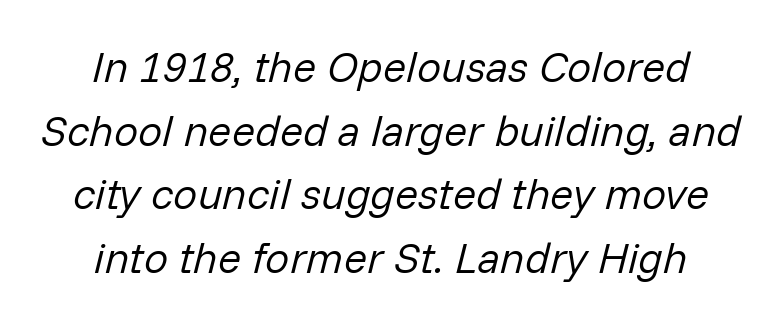
Tall strokes in this sample are angled rather than plumb. Each letter keeps its own natural width here, so spacing adapts to shape. Stroke thickness stays within the range of a standard reading face or lighter. Line spacing here is normal. These lines stack symmetrically, like a column narrowing and widening about its center. Glyph-to-glyph distance matches everyday printed text.
